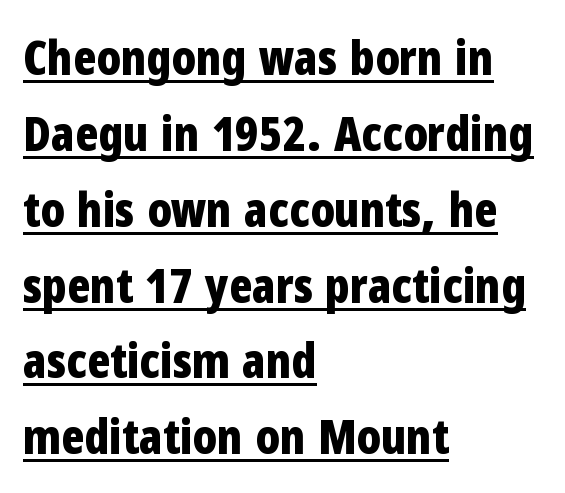
{"serif": "no", "italic": "no", "bold": "yes", "weight": "bold", "width": "condensed", "stroke_contrast": "low", "x_height": "medium", "monospaced": "no", "underline": "yes", "align": "left", "line_spacing": "normal", "line_spacing_ratio": 1.58, "letter_spacing": "normal", "letter_spacing_em": 0.0, "glyph_px": 48}
